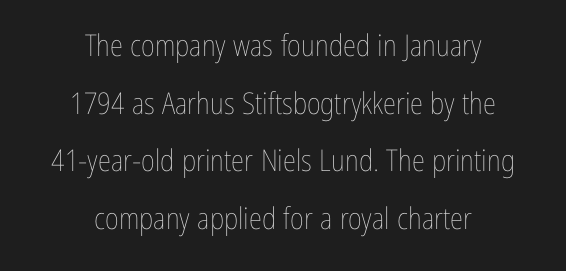
Reading down the block, each line starts at a different indent, mirrored at its end. The space directly below the letters is spotless. Vertical stems look standard width or narrower in stroke. The lettering stays uniformly vertical, giving the passage a roman look. These lines are rendered in a variable-pitch font. Vertically, the passage feels expansive, rows floating well apart.
